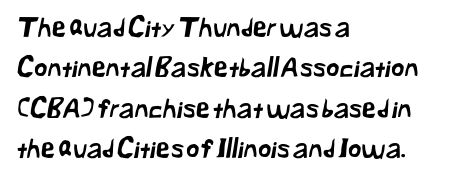
Q: Is the text underlined? A: No.
Q: How is the paragraph aligned? A: Left-aligned.
Q: Is the spacing between letters normal or unusually wide? A: Normal.
Q: Is the spacing between lines tight, normal or loose? A: Normal.
